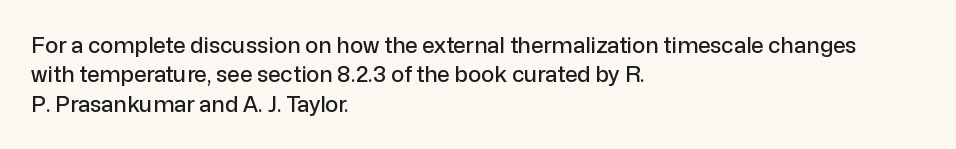
Reading down the block, your eye returns to a fixed left position each line. The type sits square on the baseline with zero lean. The space directly below the letters is spotless. Notice how descenders clear the ascenders below comfortably — that's standard leading. Each word holds together tightly as a unit, with standard inter-letter gaps.
